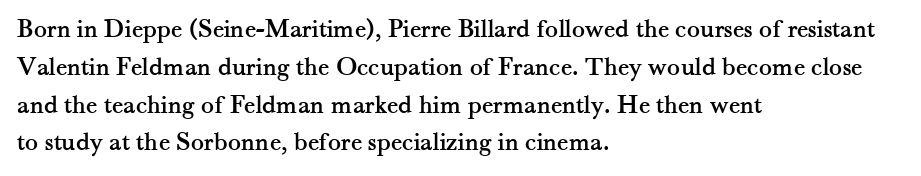
{"italic": "no", "underline": "no", "align": "left", "line_spacing": "normal", "line_spacing_ratio": 1.4, "letter_spacing": "normal", "letter_spacing_em": 0.0, "glyph_px": 27}
